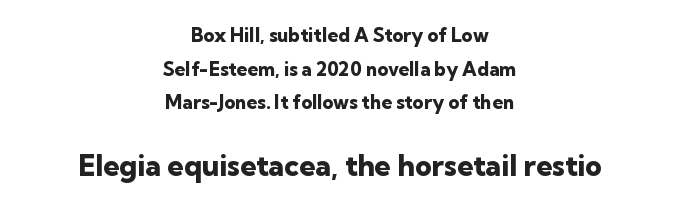
The image shows 29 px heavy sans-serif type, upright; set centered, line spacing 1.77x, normal letter spacing, not underlined; the second (bottom) block is 1.53x larger; low stroke contrast and a medium x-height.
